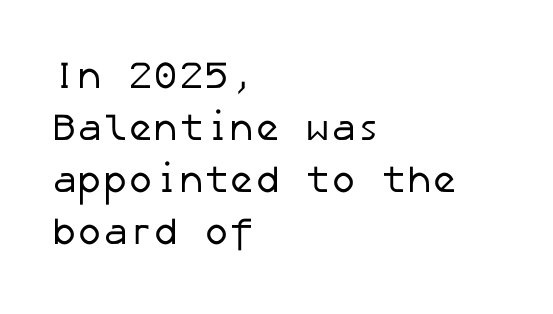
{"serif": "no", "bold": "no", "weight": "regular", "width": "normal", "stroke_contrast": "low", "x_height": "medium", "underline": "no", "align": "left", "line_spacing": "normal", "line_spacing_ratio": 1.37, "letter_spacing": "normal", "letter_spacing_em": 0.0, "glyph_px": 38}
